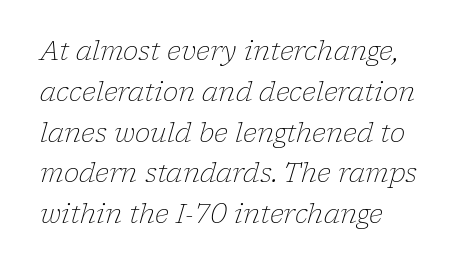
Q: Is the text bold? A: No.
Q: Is the text italic (slanted)? A: Yes, it leans right by about 17 degrees.
Q: Is the text underlined? A: No.
Q: Is the spacing between letters normal or unusually wide? A: Normal.
Q: Is the spacing between lines tight, normal or loose? A: Normal.
